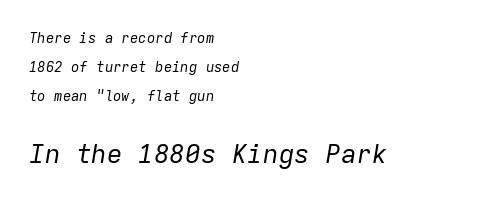
Italic: yes, the glyphs are oblique. Interline gaps are noticeably wide in this sample. Two sizes are in play, and the larger belongs to the second block. How are the letters spaced? Ordinarily, with no added tracking. This sample is left-justified, so line endings fall wherever the words run out.
